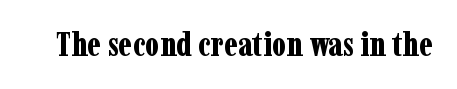
The image shows 33 px bold, condensed serif type, upright; set normal letter spacing, not underlined; low stroke contrast and a medium x-height.
